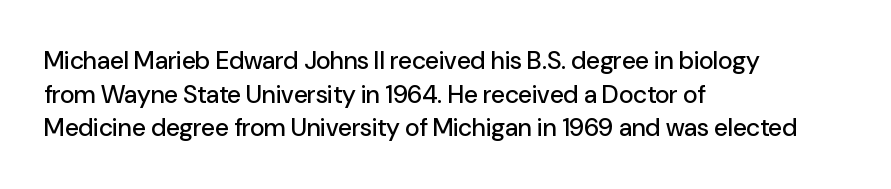
Caption: multi-line text, flush left, ragged right. The font's upright variant was chosen for this text. What stands out about the letter spacing? Nothing — it is the standard amount. Has an underline been added? It has not. This block has exactly the height ordinary leading produces.
